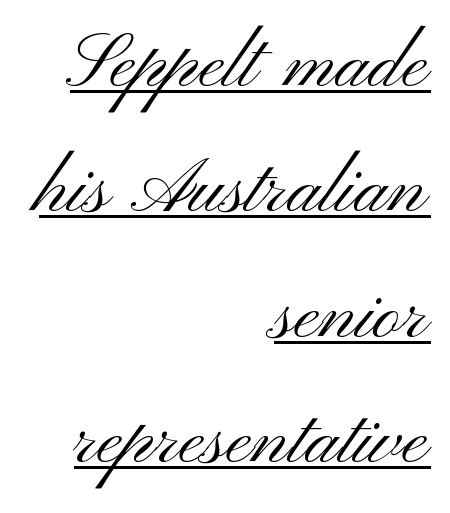
The image shows 76 px light, wide sans-serif type; set right-aligned, normal line spacing (1.65x), normal letter spacing, underlined; medium stroke contrast and a small x-height.
